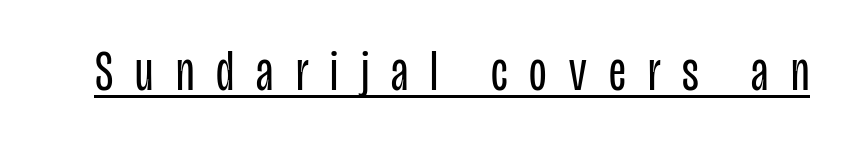
The image shows 57 px regular-weight, condensed sans-serif type, upright; set unusually wide letter spacing (+0.39 em), underlined; low stroke contrast and a large x-height.
